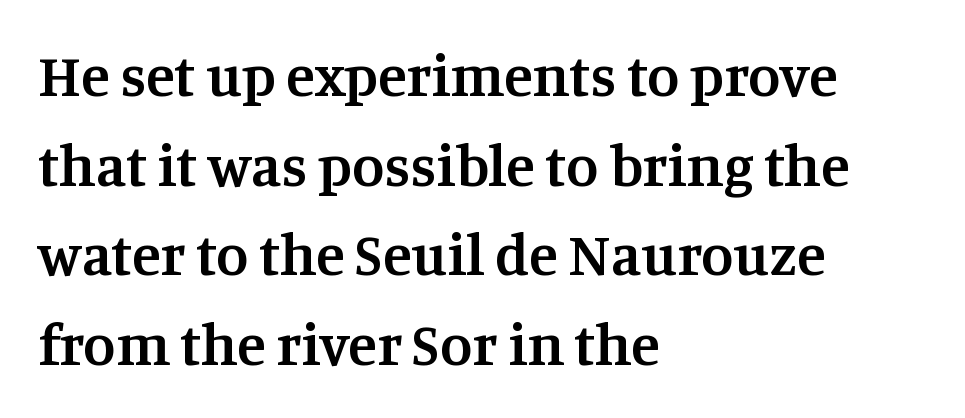
Q: Is the text bold? A: Semi-bold.
Q: Is the text italic (slanted)? A: No, it is upright.
Q: Is the typeface a serif or a sans-serif typeface? A: Serif.
Q: Is the text underlined? A: No.
Q: How is the paragraph aligned? A: Left-aligned.
Q: Is the spacing between letters normal or unusually wide? A: Normal.
Q: Is the spacing between lines tight, normal or loose? A: Normal.
Q: Width (condensed, normal, or wide)? A: Normal.
Q: Stroke contrast? A: Medium.
Q: x-height? A: Large.
Q: Monospaced? A: No.
